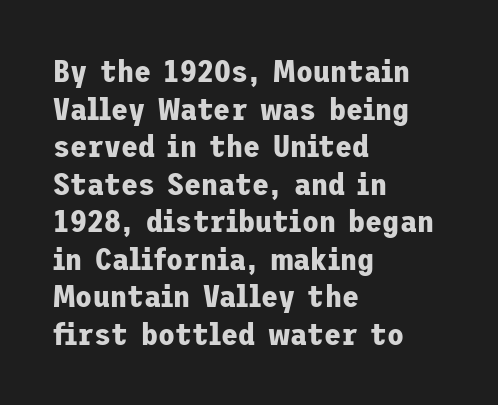
Does extra space separate the letters? No, they use regular spacing. The designer went with a sans here, leaving each stem footless. The letters stand upright; this is a roman face. The characters look thick and weighty, a clear bold. The space beneath each line is pristine and unruled.
